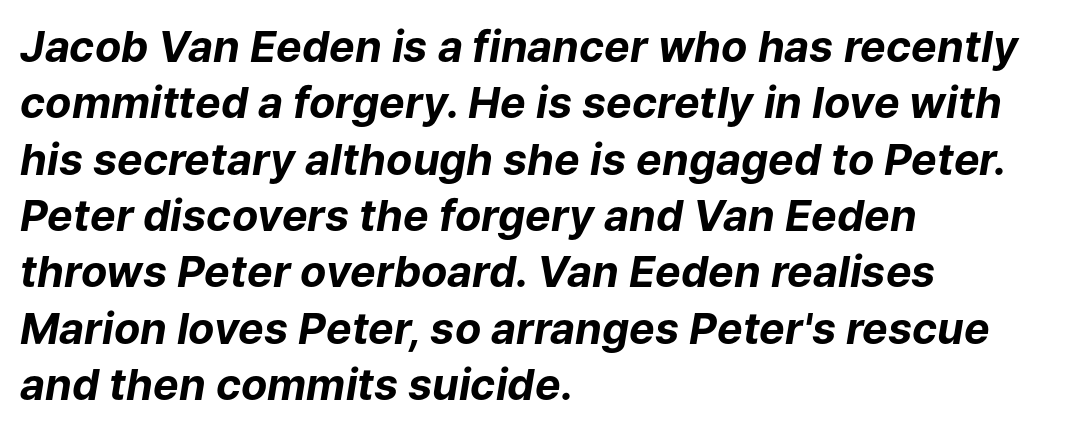
The face used here is proportionally spaced, like ordinary book or web type. Is the letter spacing exaggerated? No — it looks like the ordinary default. The rendering uses a bold face; every stroke is thick and dark. Just letters on the line, the space beneath them empty. This sample is left-justified, so line endings fall wherever the words run out.
